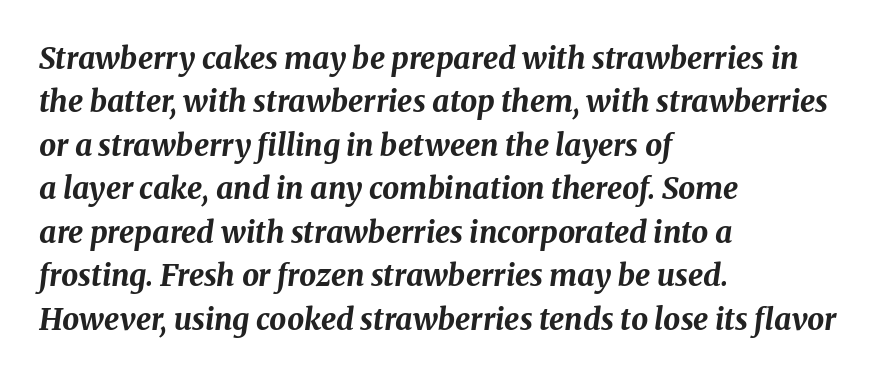
Caption: standard tracking, unaltered. Vertically, the passage feels balanced, rows spaced as you'd expect. Every row of glyphs begins at an identical x-position on the left. Unmarked baselines from the first word to the last. The lettering tilts uniformly, giving the passage an italic look.
